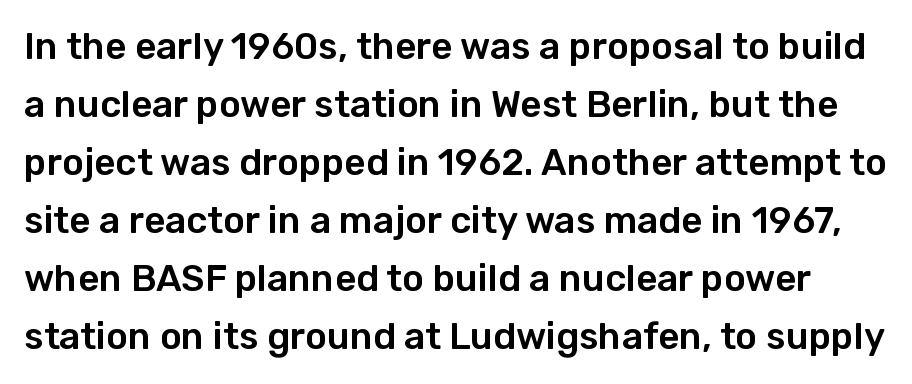
Q: Is the text italic (slanted)? A: No, it is upright.
Q: Is the typeface a serif or a sans-serif typeface? A: Sans-serif.
Q: Is the text underlined? A: No.
Q: Is the spacing between letters normal or unusually wide? A: Normal.
Q: Is the spacing between lines tight, normal or loose? A: Normal.
Q: Width (condensed, normal, or wide)? A: Normal.
Q: Stroke contrast? A: Low.
Q: x-height? A: Medium.
Q: Monospaced? A: No.
